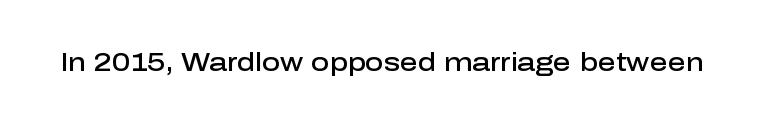
The letters stand upright; this is a roman face. Words appear dense and cohesive because spacing is normal. What weight is shown? A semibold, between regular and bold. The passage shown is not underscored anywhere.
